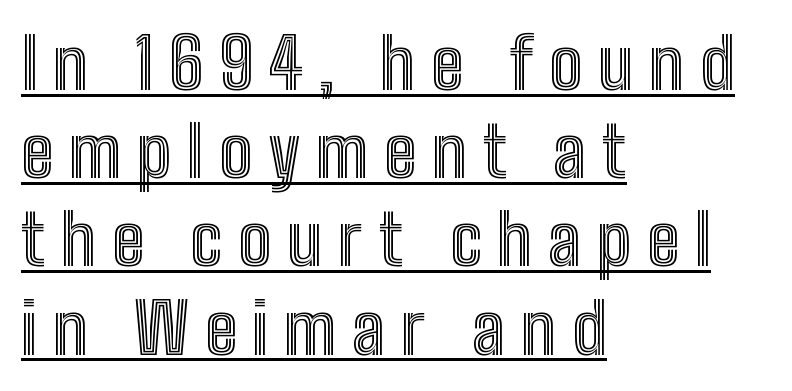
The image shows 70 px condensed type, upright; set left-aligned, normal line spacing (1.26x), unusually wide letter spacing (+0.22 em), underlined; a medium x-height.
